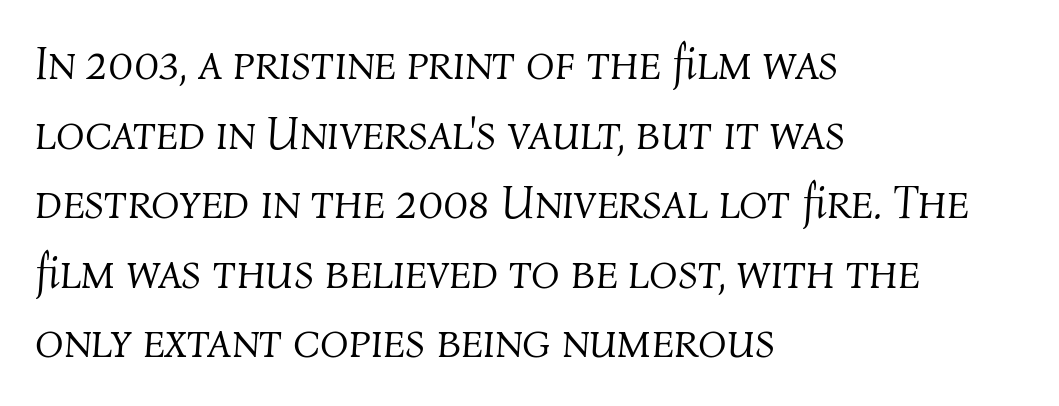
Q: Is the text bold? A: No.
Q: Is the text italic (slanted)? A: Yes, it leans right by about 4 degrees.
Q: Is the text underlined? A: No.
Q: How is the paragraph aligned? A: Left-aligned.
Q: Is the spacing between letters normal or unusually wide? A: Normal.
Q: Is the spacing between lines tight, normal or loose? A: Normal.
Q: Width (condensed, normal, or wide)? A: Normal.
Q: Stroke contrast? A: Medium.
Q: x-height? A: Medium.
Q: Monospaced? A: No.
